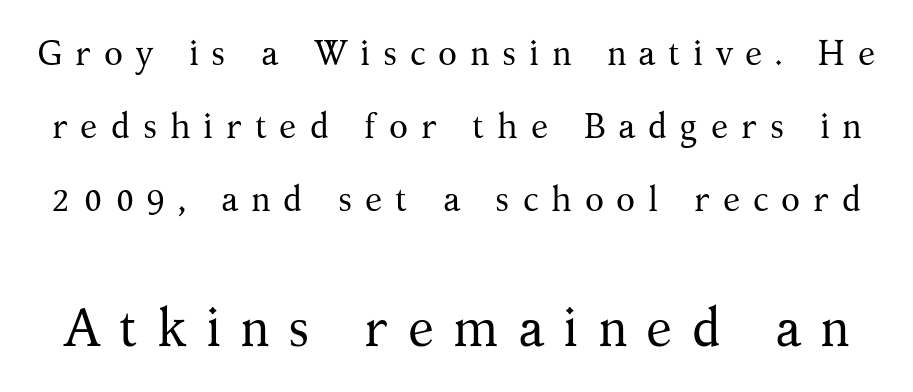
The image shows 53 px regular-weight serif type, upright; set loose line spacing (2.09x), unusually wide letter spacing (+0.36 em), not underlined; the second (bottom) block is 1.51x larger; medium stroke contrast and a medium x-height.
